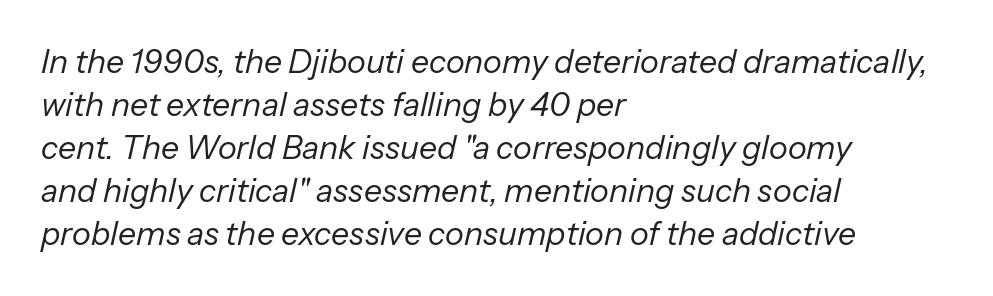
The passage shown is typed in a proportional face where columns would drift. Honestly, there is no underline to notice here at all. Is the type slanted? Yes — the strokes lean at a clear angle. Stem width sits at or under what a default text font uses.
